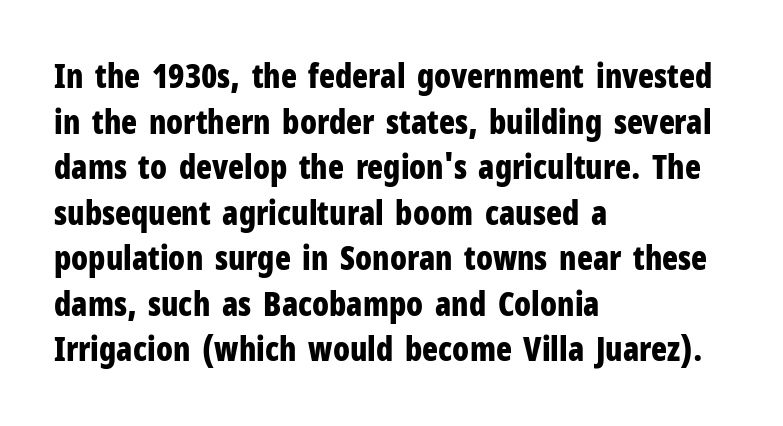
Character widths vary here, with narrow letters taking less room than wide ones. Casual observation: everything's shoved over to the left. What stands out about the letter spacing? Nothing — it is the standard amount. Honestly, the row spacing looks completely unremarkable. Nothing sits at the stroke ends, so this counts as sans-serif.
